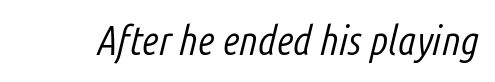
Compared with typical body copy, the letter spacing here is the same. Any mark beneath the type? The region is blank. Varying glyph widths throughout — classic text-font behaviour. Italic: yes, the glyphs are oblique. Unbolded letterforms with no extra heft.
